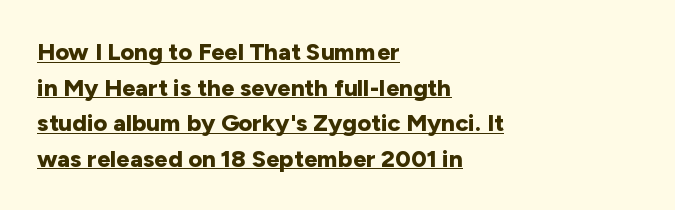
Q: Is the text bold? A: Yes.
Q: Is the text italic (slanted)? A: No, it is upright.
Q: Is the text underlined? A: Yes.
Q: How is the paragraph aligned? A: Left-aligned.
Q: Is the spacing between letters normal or unusually wide? A: Normal.
Q: Is the spacing between lines tight, normal or loose? A: Normal.
